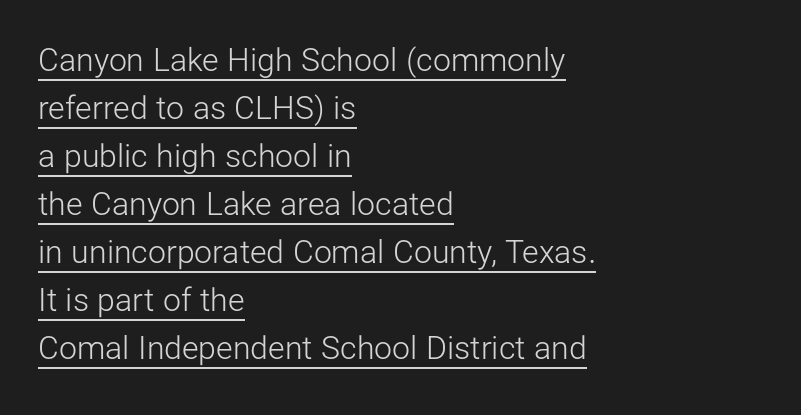
The image shows 32 px light sans-serif type, upright; set left-aligned, normal line spacing (1.5x), normal letter spacing, underlined; low stroke contrast and a medium x-height.
